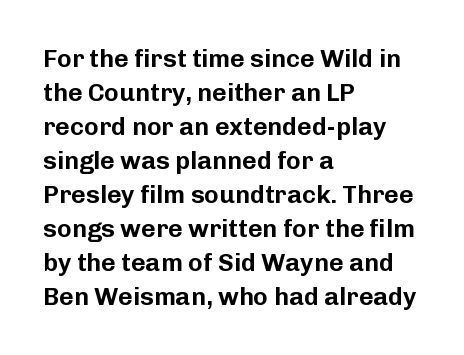
These lines were composed using upright roman letters. Line beginnings align vertically; line endings do not. Quick note: underline off. Nobody touched the tracking dial on this one. Leading matches the norm, producing a regular column.
